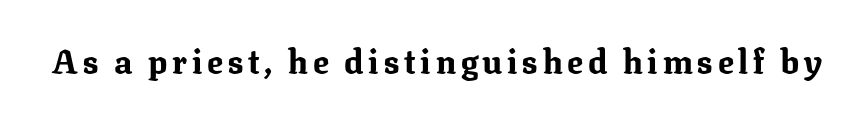
Q: Is the text bold? A: Yes.
Q: Is the text italic (slanted)? A: No, it is upright.
Q: Is the typeface a serif or a sans-serif typeface? A: Serif.
Q: Is the text underlined? A: No.
Q: Width (condensed, normal, or wide)? A: Normal.
Q: Stroke contrast? A: Medium.
Q: x-height? A: Medium.
Q: Monospaced? A: No.
